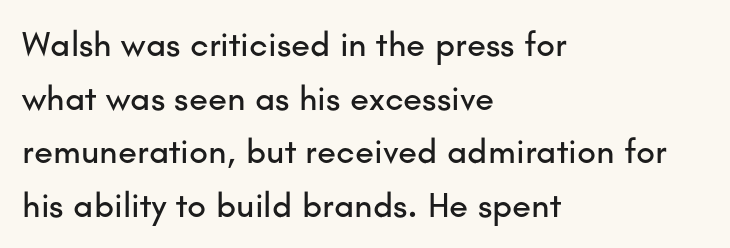
The image shows 35 px sans-serif type, upright; set left-aligned, normal line spacing (1.53x), normal letter spacing, not underlined; low stroke contrast and a small x-height.
